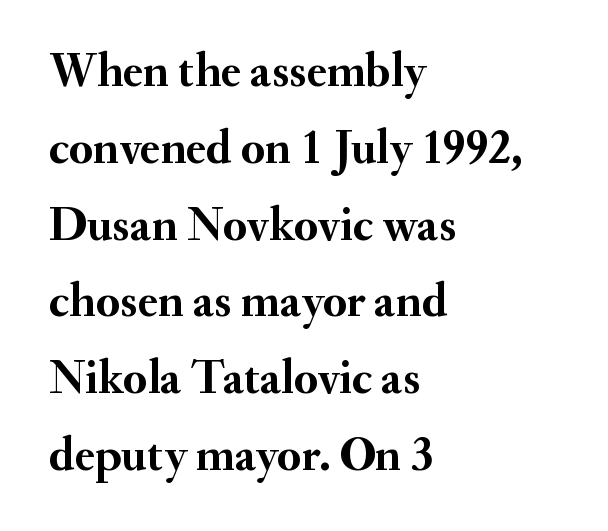
The image shows 48 px semibold serif type, upright; set left-aligned, normal line spacing (1.6x), normal letter spacing, not underlined; medium stroke contrast and a small x-height.
